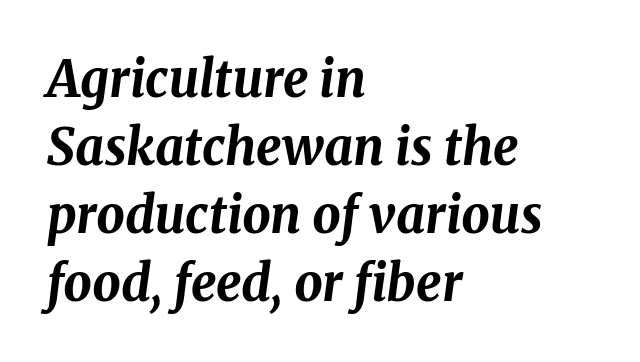
The horizontal fit of the characters is conventional and even. Weight check: bold — yes, fully. A classic flush-left, rag-right setting is used for this passage. A typesetter would call this proportional, since set widths differ per character. Interline gaps are of average width in this sample.
